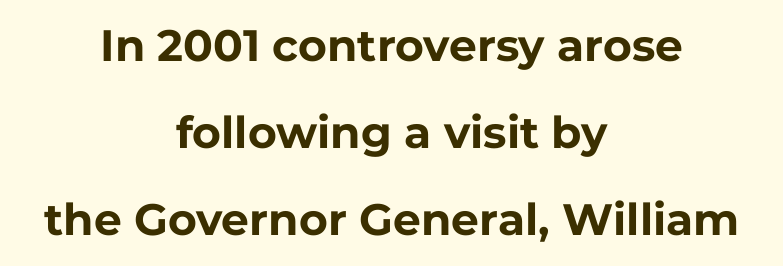
The image shows 44 px bold sans-serif type, upright; set centered, loose line spacing (1.98x), normal letter spacing, not underlined; low stroke contrast and a medium x-height.
